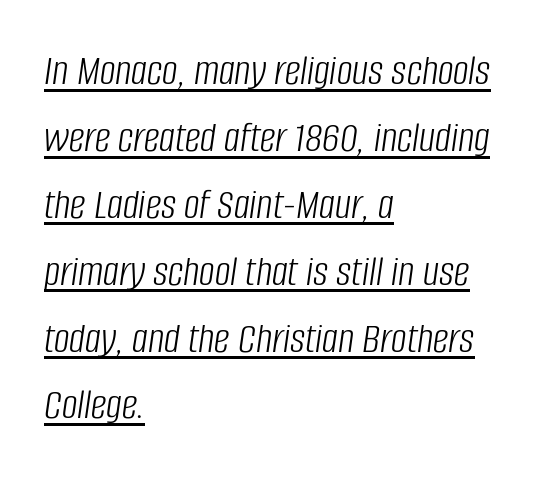
{"italic": "yes", "lean": "right", "slant_degrees": 8, "bold": "no", "weight": "light", "width": "condensed", "stroke_contrast": "low", "x_height": "large", "monospaced": "no", "underline": "yes", "align": "left", "line_spacing": "normal", "line_spacing_ratio": 1.52, "letter_spacing": "normal", "letter_spacing_em": 0.0, "glyph_px": 44}
